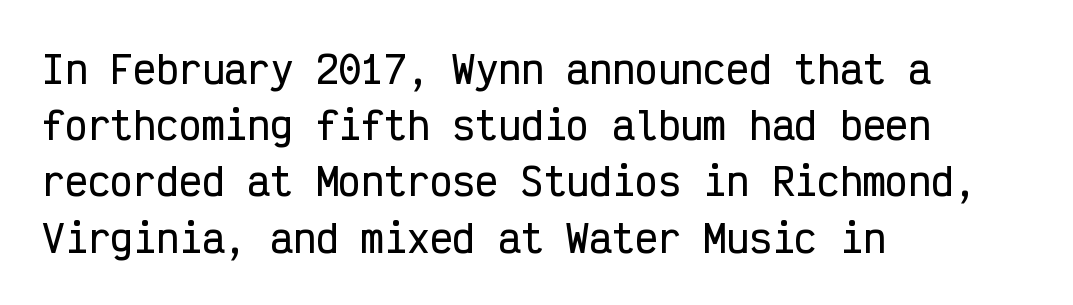
Q: Is the text italic (slanted)? A: No, it is upright.
Q: Is the typeface a serif or a sans-serif typeface? A: Sans-serif.
Q: Is the text underlined? A: No.
Q: How is the paragraph aligned? A: Left-aligned.
Q: Is the spacing between letters normal or unusually wide? A: Normal.
Q: Is the spacing between lines tight, normal or loose? A: Normal.
Q: Width (condensed, normal, or wide)? A: Condensed.
Q: Stroke contrast? A: Low.
Q: x-height? A: Medium.
Q: Monospaced? A: Yes.
